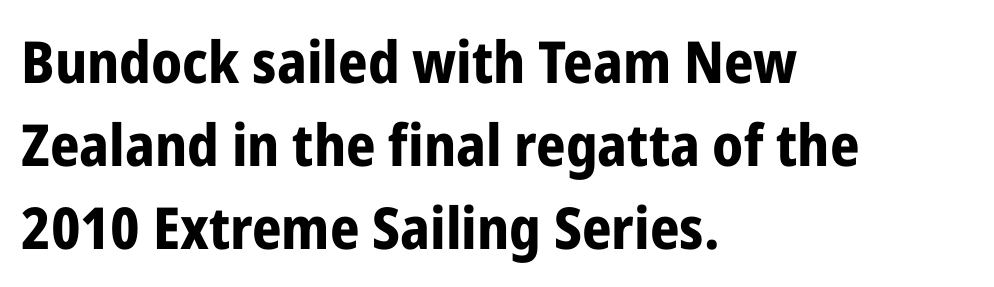
Q: Is the text bold? A: Yes.
Q: Is the text italic (slanted)? A: No, it is upright.
Q: Is the typeface a serif or a sans-serif typeface? A: Sans-serif.
Q: Is the text underlined? A: No.
Q: How is the paragraph aligned? A: Left-aligned.
Q: Is the spacing between letters normal or unusually wide? A: Normal.
Q: Is the spacing between lines tight, normal or loose? A: Normal.
Q: Width (condensed, normal, or wide)? A: Condensed.
Q: Stroke contrast? A: Low.
Q: x-height? A: Medium.
Q: Monospaced? A: No.
